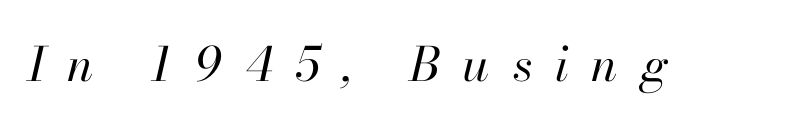
{"italic": "yes", "lean": "right", "slant_degrees": 13, "bold": "no", "weight": "regular", "width": "normal", "stroke_contrast": "high", "x_height": "small", "monospaced": "no", "underline": "no", "letter_spacing": "wide", "letter_spacing_em": 0.49, "glyph_px": 47}
